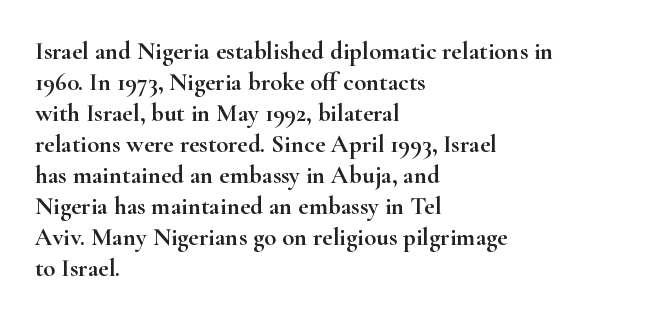
{"italic": "no", "underline": "no", "align": "left", "line_spacing_ratio": 1.24, "letter_spacing": "normal", "letter_spacing_em": 0.0, "glyph_px": 25}
